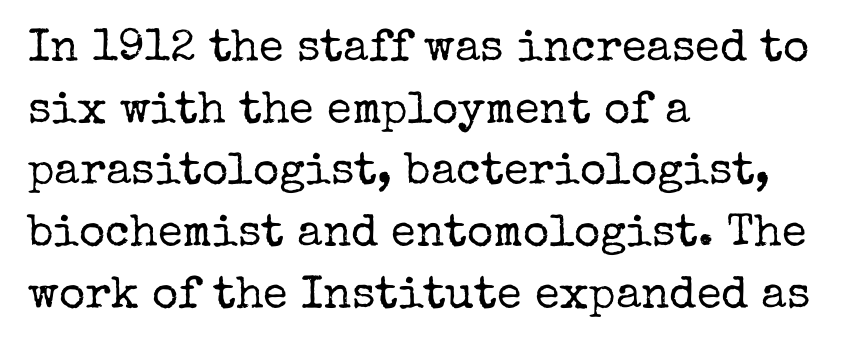
The image shows 45 px regular-weight serif type, upright; set left-aligned, normal line spacing (1.37x), normal letter spacing, not underlined; low stroke contrast and a medium x-height.
